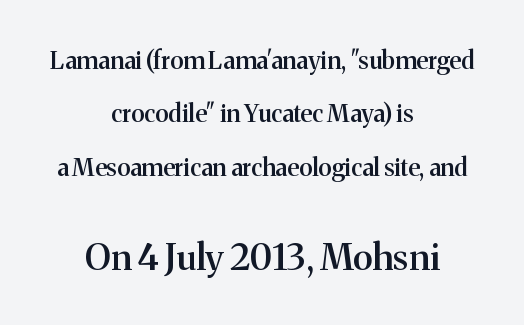
Which margin do the lines hug? Neither — every line sits in the middle. You can tell it's not italic because the verticals are truly vertical. This sample uses plain, unmodified letter spacing. The strokes are fattened partway — semibold, not bold. The passage shown begins with its smaller block and ends with its larger one. Here the designer chose a conventional face with non-uniform glyph widths.
